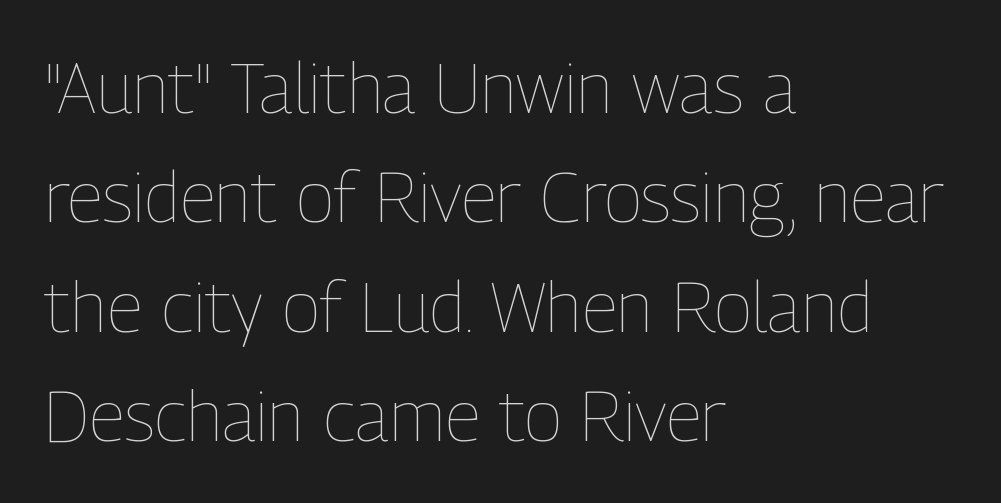
The image shows 71 px thin, condensed type, upright; set left-aligned, normal line spacing (1.54x), normal letter spacing, not underlined; low stroke contrast and a medium x-height.
